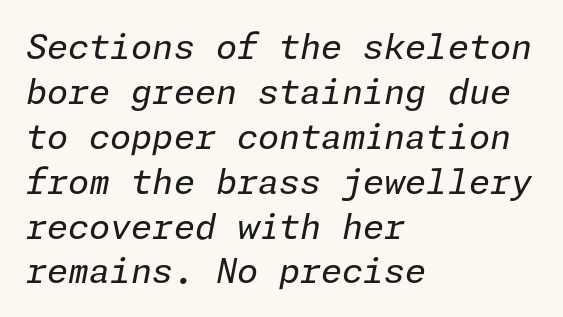
Q: Is the text bold? A: No.
Q: Is the text italic (slanted)? A: Yes, it leans right by about 11 degrees.
Q: Is the text underlined? A: No.
Q: How is the paragraph aligned? A: Left-aligned.
Q: Is the spacing between letters normal or unusually wide? A: Normal.
Q: Is the spacing between lines tight, normal or loose? A: Normal.
Q: Width (condensed, normal, or wide)? A: Normal.
Q: Stroke contrast? A: Low.
Q: x-height? A: Medium.
